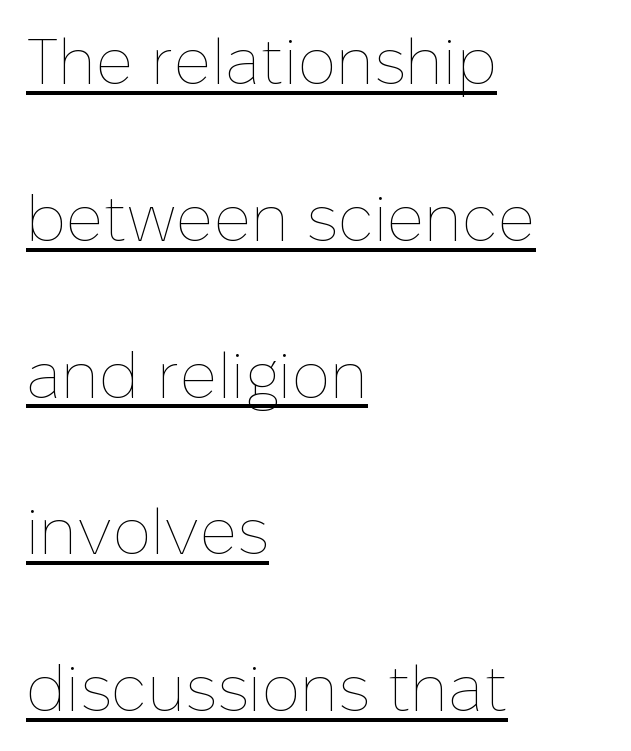
The image shows 64 px thin type, upright; set left-aligned, loose line spacing (2.45x), normal letter spacing, underlined; low stroke contrast and a medium x-height.
